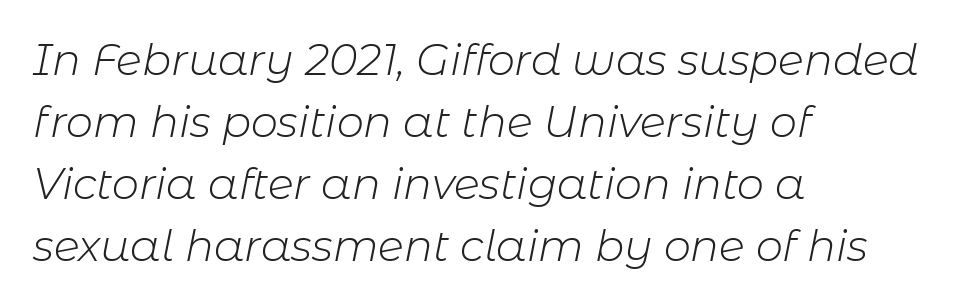
Q: Is the text bold? A: No.
Q: Is the text italic (slanted)? A: Yes, it leans right by about 11 degrees.
Q: Is the text underlined? A: No.
Q: How is the paragraph aligned? A: Left-aligned.
Q: Is the spacing between letters normal or unusually wide? A: Normal.
Q: Is the spacing between lines tight, normal or loose? A: Normal.
Q: Width (condensed, normal, or wide)? A: Normal.
Q: Stroke contrast? A: Low.
Q: x-height? A: Medium.
Q: Monospaced? A: No.
